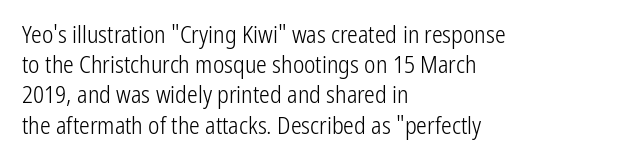
The image shows 24 px text type, upright; set left-aligned, normal line spacing (1.26x), normal letter spacing, not underlined.
